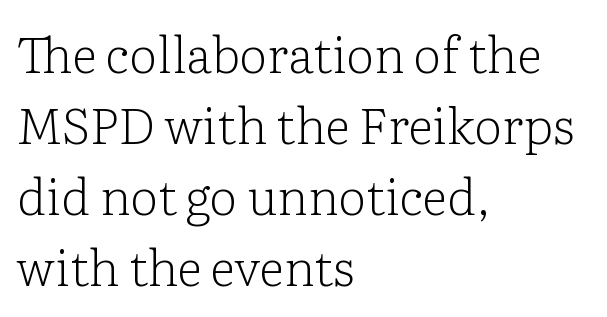
The image shows 50 px light serif type, upright; set left-aligned, normal line spacing (1.42x), normal letter spacing, not underlined; low stroke contrast and a medium x-height.
